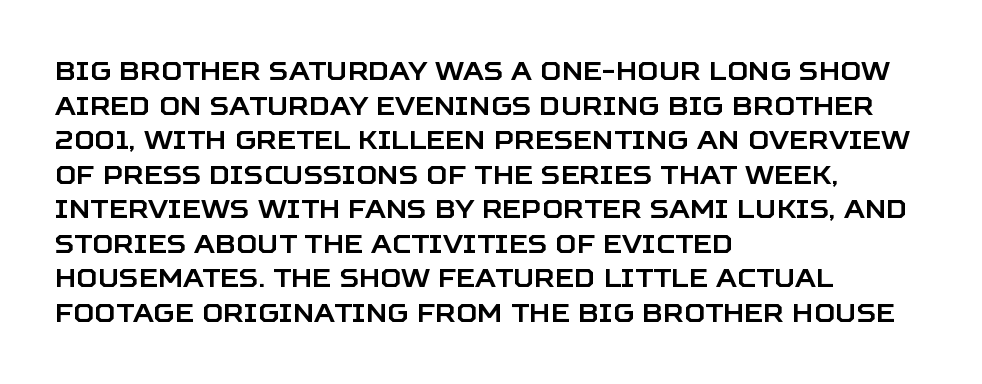
Q: Is the text italic (slanted)? A: No, it is upright.
Q: Is the text underlined? A: No.
Q: How is the paragraph aligned? A: Left-aligned.
Q: Is the spacing between letters normal or unusually wide? A: Normal.
Q: Is the spacing between lines tight, normal or loose? A: Normal.
